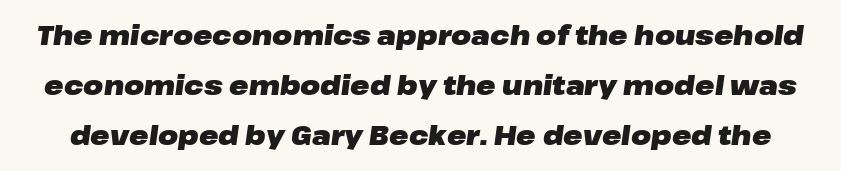
Q: Is the text bold? A: Yes.
Q: Is the text italic (slanted)? A: Yes, it leans right by about 8 degrees.
Q: Is the text underlined? A: No.
Q: Is the spacing between letters normal or unusually wide? A: Normal.
Q: Is the spacing between lines tight, normal or loose? A: Loose.
